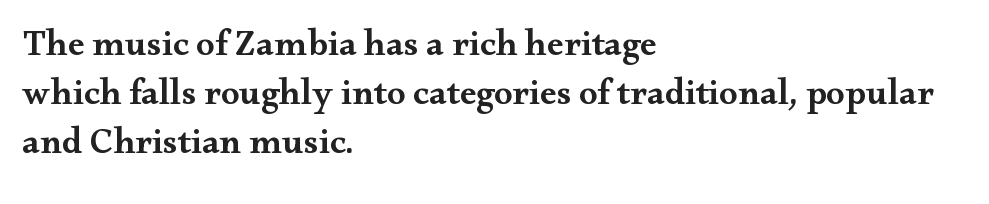
Q: Is the text bold? A: Semi-bold.
Q: Is the text italic (slanted)? A: No, it is upright.
Q: Is the typeface a serif or a sans-serif typeface? A: Serif.
Q: Is the text underlined? A: No.
Q: How is the paragraph aligned? A: Left-aligned.
Q: Is the spacing between letters normal or unusually wide? A: Normal.
Q: Is the spacing between lines tight, normal or loose? A: Normal.
Q: Width (condensed, normal, or wide)? A: Wide.
Q: Stroke contrast? A: Medium.
Q: x-height? A: Small.
Q: Monospaced? A: No.
